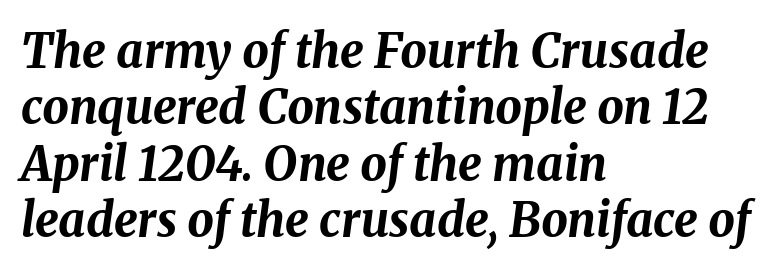
{"italic": "yes", "lean": "right", "slant_degrees": 8, "bold": "yes", "weight": "bold", "width": "normal", "stroke_contrast": "medium", "x_height": "medium", "monospaced": "no", "underline": "no", "align": "left", "line_spacing_ratio": 1.2, "letter_spacing": "normal", "letter_spacing_em": 0.0, "glyph_px": 47}
